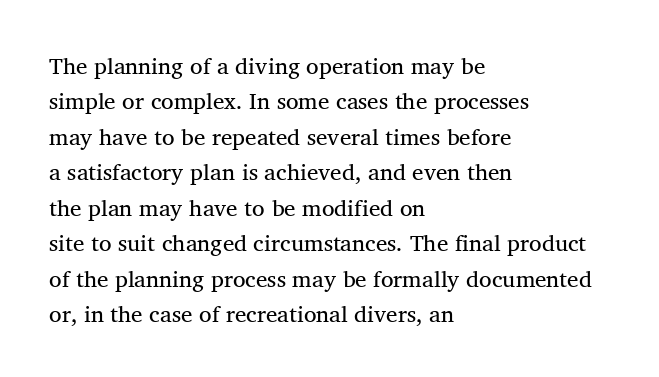
Every row of glyphs begins at an identical x-position on the left. What stands out about the letter spacing? Nothing — it is the standard amount. Regarding leading, the lines here are spaced in the standard way. Weight: in the light-to-regular range. The space directly below the letters is spotless.
